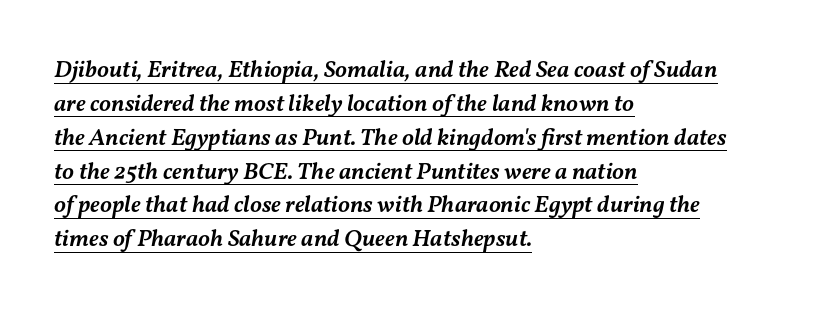
A student would call this left alignment; a typographer would say flush left, rag right. Here the glyphs are tracked normally, forming tight word shapes. Compared with undecorated copy, this sample adds a rule below the words. Heft: intermediate — a semibold.
